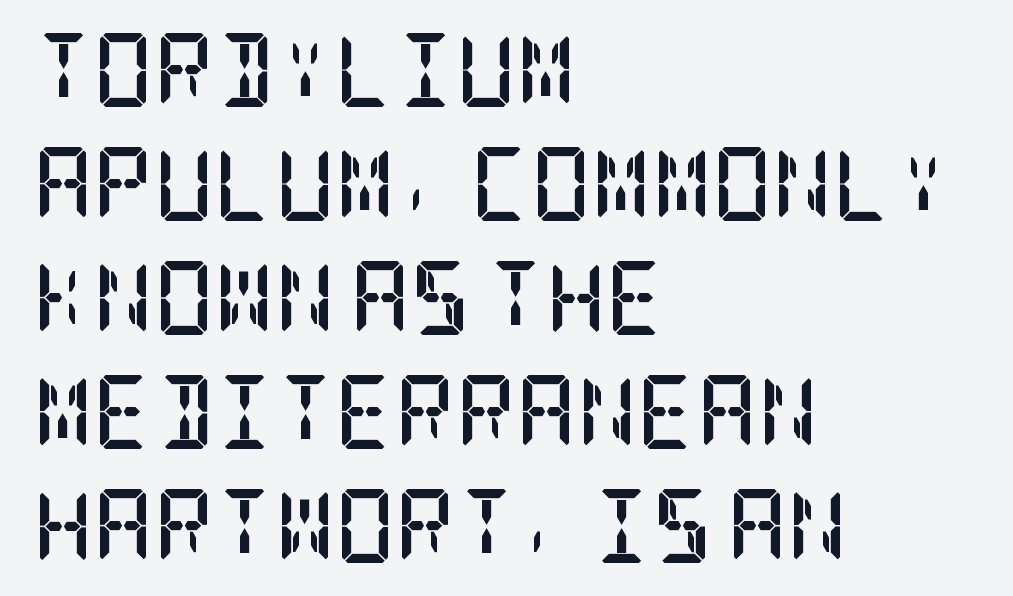
{"serif": "yes", "italic": "no", "bold": "yes", "weight": "semibold", "width": "condensed", "stroke_contrast": "low", "x_height": "large", "underline": "no", "align": "left", "line_spacing": "normal", "line_spacing_ratio": 1.54, "letter_spacing": "normal", "letter_spacing_em": 0.0, "glyph_px": 74}
